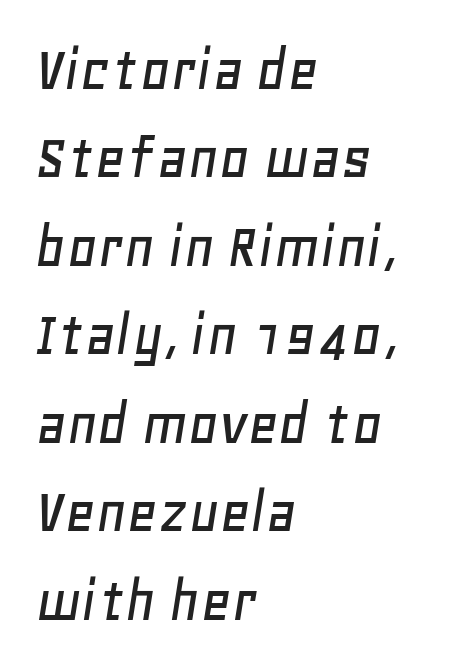
The image shows 66 px text type, italic (leaning right); set left-aligned, normal line spacing (1.34x), normal letter spacing, not underlined; low stroke contrast and a large x-height.
